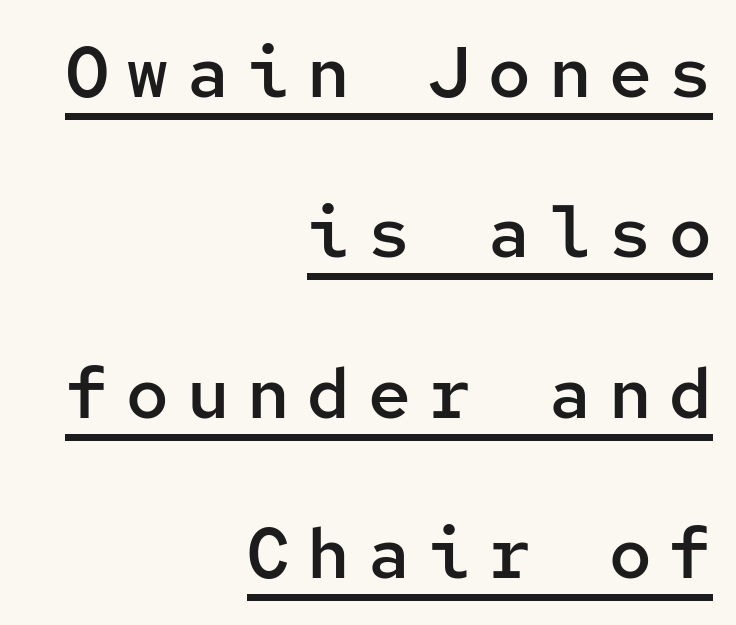
Classification — sans serif. These lines stand farther apart than default settings would place them. Short note: letters widely spaced. Looks like someone drew a line under every word here. A typesetter would call this monospace, since all characters share one set width. This is the in-between weight designers call semibold or demi.
